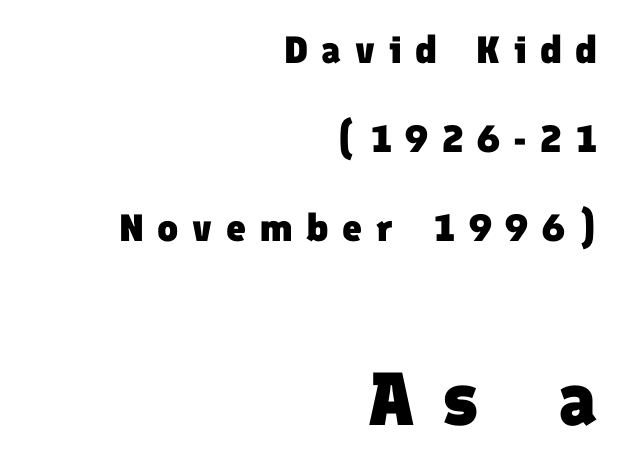
{"serif": "no", "bold": "yes", "weight": "heavy", "width": "normal", "stroke_contrast": "low", "x_height": "medium", "monospaced": "no", "underline": "no", "align": "right", "line_spacing": "loose", "line_spacing_ratio": 2.34, "letter_spacing": "wide", "letter_spacing_em": 0.36, "larger_block": "second", "size_ratio": 1.97, "glyph_px": 75}
